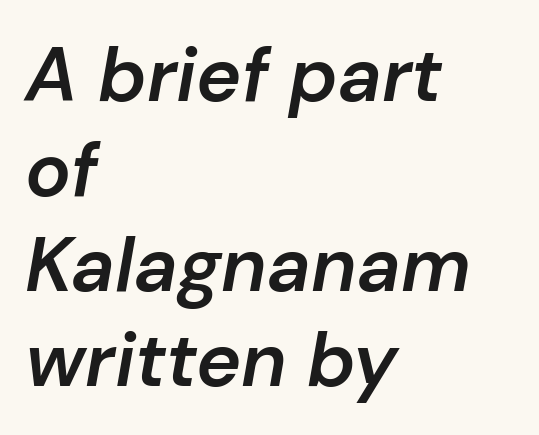
{"italic": "yes", "lean": "right", "slant_degrees": 10, "bold": "semi", "weight": "semibold", "width": "normal", "stroke_contrast": "low", "x_height": "medium", "monospaced": "no", "underline": "no", "align": "left", "line_spacing": "normal", "line_spacing_ratio": 1.25, "letter_spacing": "normal", "letter_spacing_em": 0.0, "glyph_px": 76}
